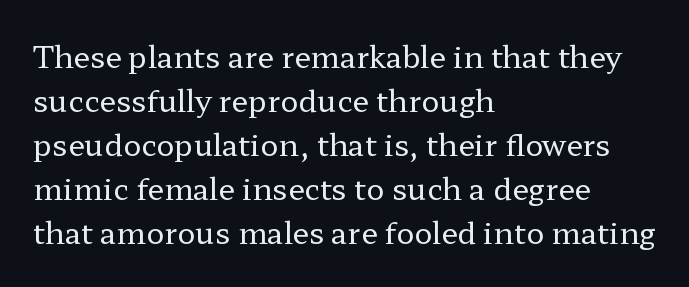
The image shows 30 px regular-weight, wide serif type, upright; set left-aligned, normal line spacing (1.47x), normal letter spacing, not underlined; low stroke contrast and a medium x-height.
